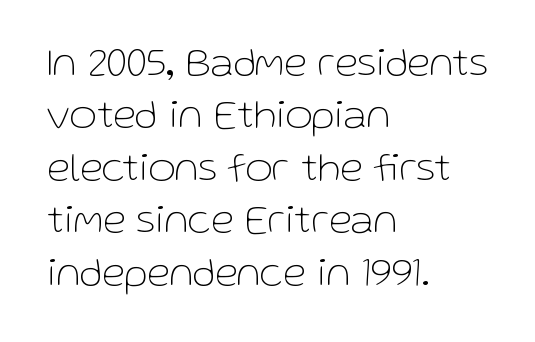
{"serif": "no", "italic": "no", "bold": "no", "weight": "thin", "width": "normal", "stroke_contrast": "low", "x_height": "medium", "monospaced": "no", "underline": "no", "align": "left", "line_spacing": "normal", "line_spacing_ratio": 1.25, "letter_spacing": "normal", "letter_spacing_em": 0.0, "glyph_px": 42}
